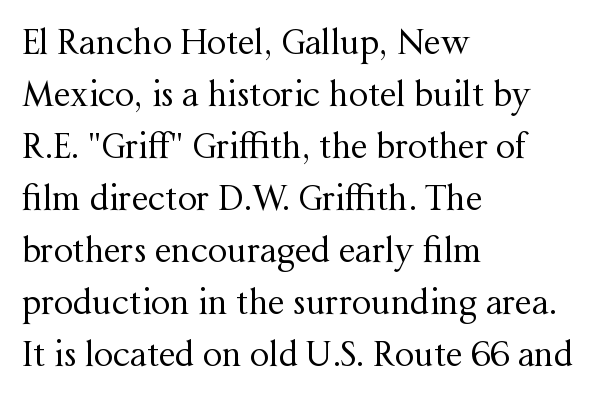
Character widths vary here, with narrow letters taking less room than wide ones. Compared with typical paragraphs, the rows here are spaced about the same. Descenders are the only things crossing below the line. The passage shown is typeset with a serif family. Horizontal alignment here is leftward, the default for most running prose. Vertical strokes here are truly vertical.
